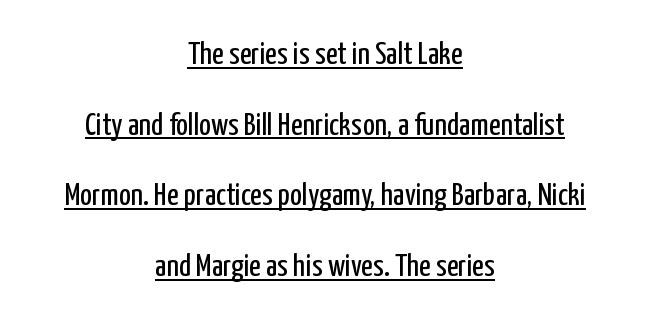
Q: Is the text bold? A: No.
Q: Is the text italic (slanted)? A: No, it is upright.
Q: Is the typeface a serif or a sans-serif typeface? A: Sans-serif.
Q: Is the text underlined? A: Yes.
Q: How is the paragraph aligned? A: Centered.
Q: Is the spacing between letters normal or unusually wide? A: Normal.
Q: Is the spacing between lines tight, normal or loose? A: Loose.
Q: Width (condensed, normal, or wide)? A: Condensed.
Q: Stroke contrast? A: Low.
Q: x-height? A: Medium.
Q: Monospaced? A: No.
